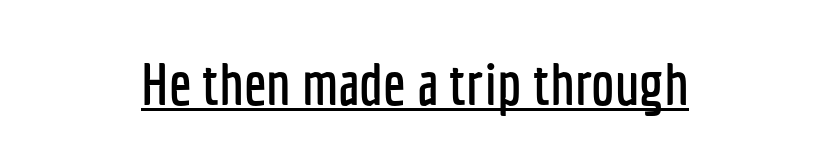
The image shows 59 px condensed sans-serif type, upright; set centered, normal letter spacing, underlined; low stroke contrast and a medium x-height.
